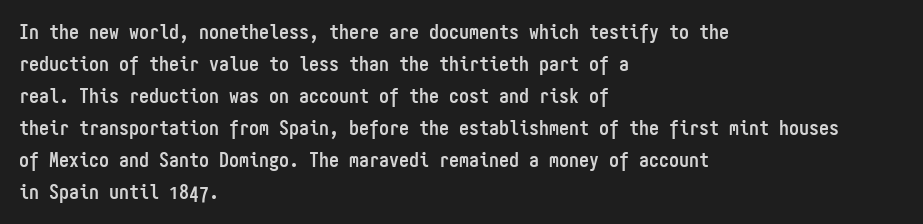
The passage shown is emphatically bold. Clear beneath every line of the passage. Characters remain perfectly vertical along every line. These lines sit exactly where default settings would place them. The horizontal fit of the characters is conventional and even. Each line starts at the same left margin while the right side varies.
